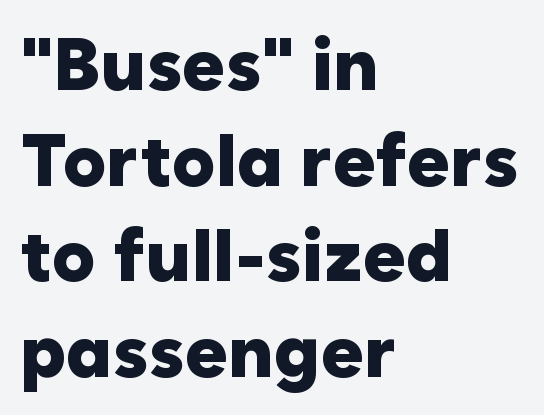
The image shows 73 px heavy sans-serif type, upright; set left-aligned, normal line spacing (1.31x), normal letter spacing, not underlined; low stroke contrast and a medium x-height.
